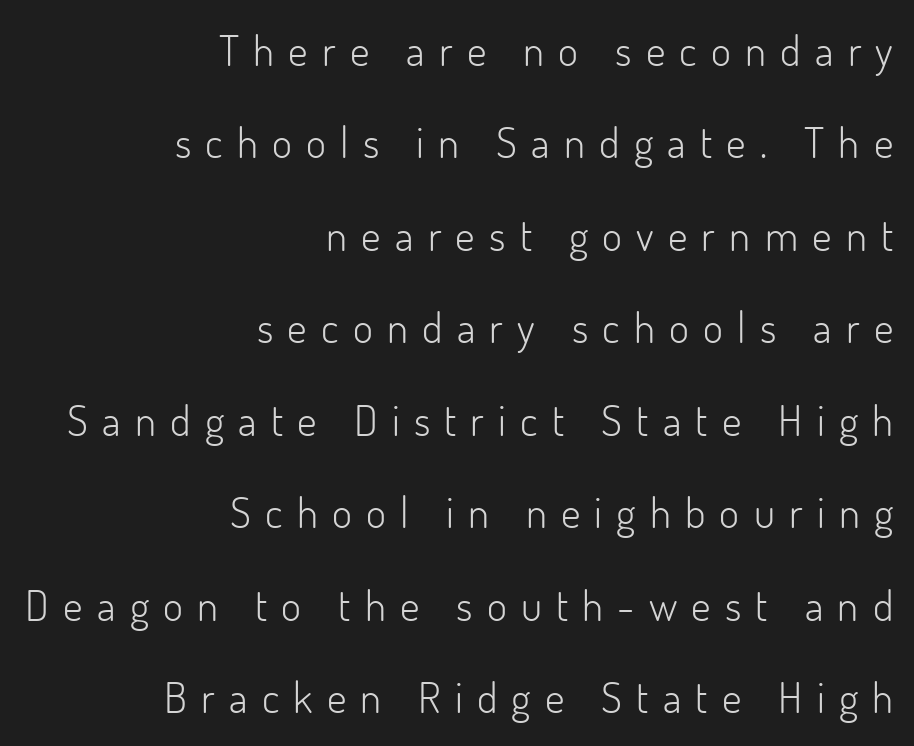
Q: Is the text bold? A: No.
Q: Is the text italic (slanted)? A: No, it is upright.
Q: Is the typeface a serif or a sans-serif typeface? A: Sans-serif.
Q: Is the text underlined? A: No.
Q: How is the paragraph aligned? A: Right-aligned.
Q: Is the spacing between letters normal or unusually wide? A: Unusually wide.
Q: Is the spacing between lines tight, normal or loose? A: Loose.
Q: Width (condensed, normal, or wide)? A: Normal.
Q: Stroke contrast? A: Low.
Q: x-height? A: Small.
Q: Monospaced? A: No.
